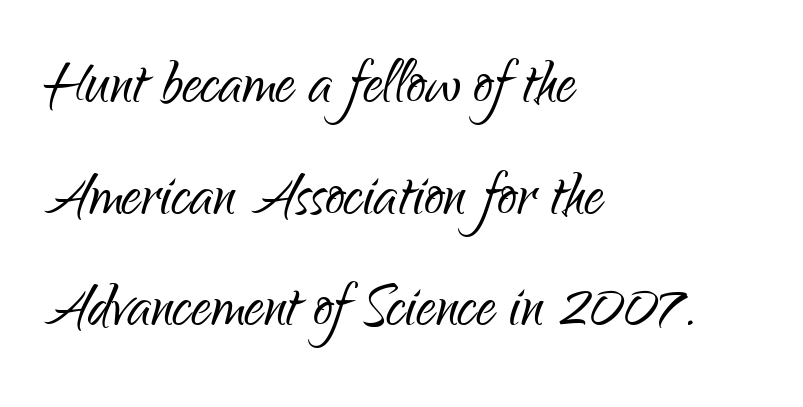
{"serif": "no", "bold": "no", "weight": "light", "width": "condensed", "stroke_contrast": "low", "x_height": "small", "monospaced": "no", "underline": "no", "align": "left", "line_spacing": "normal", "line_spacing_ratio": 1.45, "letter_spacing": "normal", "letter_spacing_em": 0.0, "glyph_px": 77}
